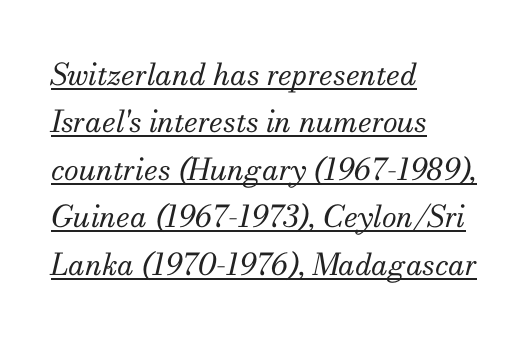
{"serif": "yes", "italic": "yes", "lean": "right", "slant_degrees": 13, "bold": "no", "weight": "regular", "width": "normal", "stroke_contrast": "medium", "x_height": "small", "monospaced": "no", "underline": "yes", "align": "left", "line_spacing": "normal", "line_spacing_ratio": 1.58, "letter_spacing": "normal", "letter_spacing_em": 0.0, "glyph_px": 30}
